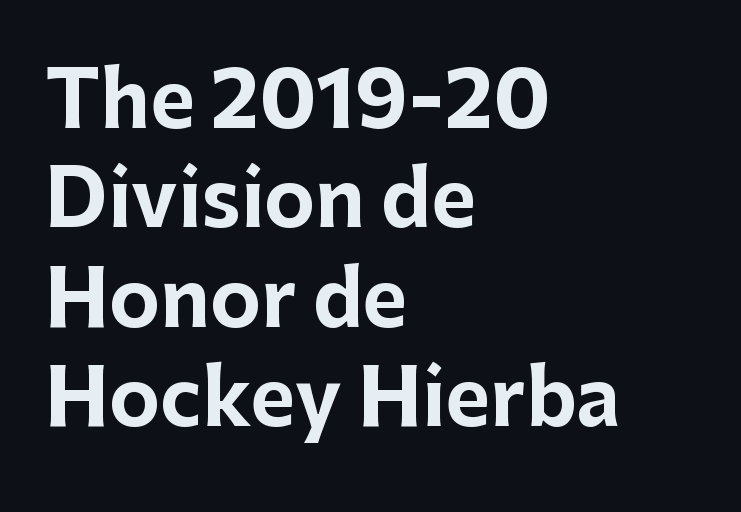
Q: Is the text bold? A: Yes.
Q: Is the text italic (slanted)? A: No, it is upright.
Q: Is the typeface a serif or a sans-serif typeface? A: Sans-serif.
Q: Is the text underlined? A: No.
Q: How is the paragraph aligned? A: Left-aligned.
Q: Is the spacing between letters normal or unusually wide? A: Normal.
Q: Is the spacing between lines tight, normal or loose? A: Normal.
Q: Width (condensed, normal, or wide)? A: Normal.
Q: Stroke contrast? A: Low.
Q: x-height? A: Medium.
Q: Monospaced? A: No.
